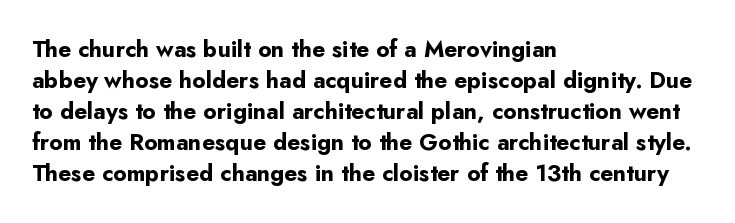
The image shows 23 px bold type, upright; set left-aligned, normal line spacing (1.35x), normal letter spacing, not underlined.
